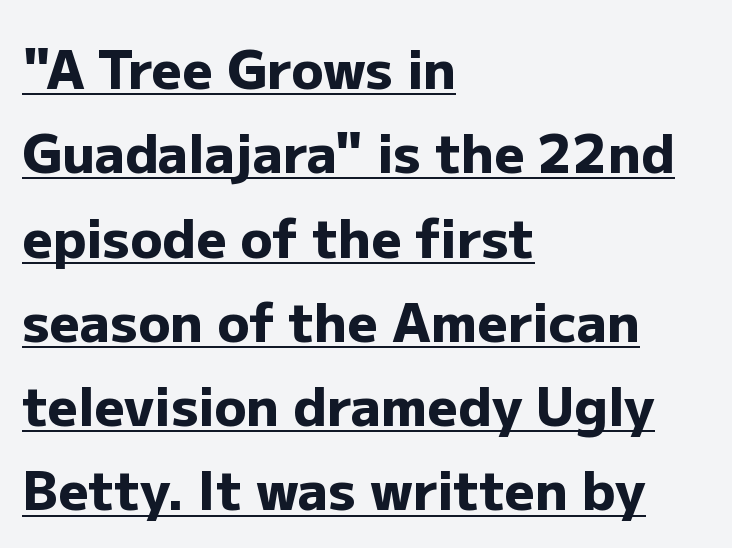
Q: Is the text bold? A: Yes.
Q: Is the text italic (slanted)? A: No, it is upright.
Q: Is the typeface a serif or a sans-serif typeface? A: Sans-serif.
Q: Is the text underlined? A: Yes.
Q: How is the paragraph aligned? A: Left-aligned.
Q: Is the spacing between letters normal or unusually wide? A: Normal.
Q: Is the spacing between lines tight, normal or loose? A: Normal.
Q: Width (condensed, normal, or wide)? A: Normal.
Q: Stroke contrast? A: Low.
Q: x-height? A: Medium.
Q: Monospaced? A: No.
